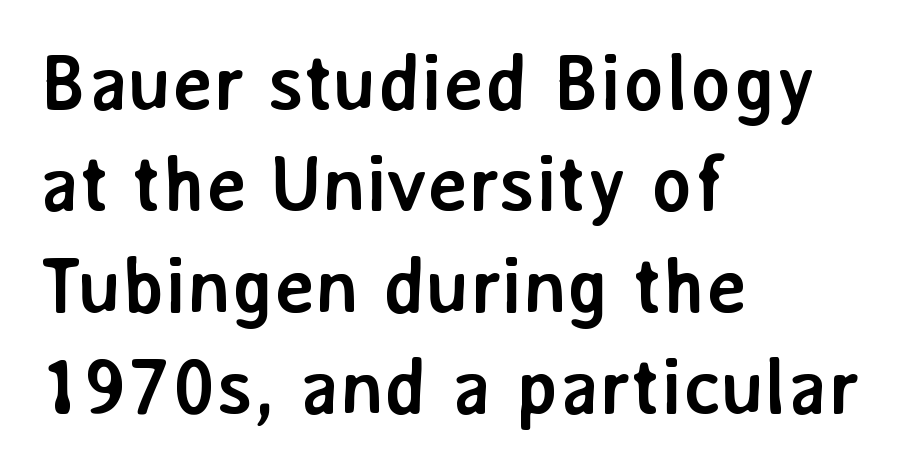
{"serif": "no", "italic": "no", "bold": "yes", "weight": "semibold", "width": "normal", "stroke_contrast": "low", "x_height": "medium", "monospaced": "no", "underline": "no", "align": "left", "line_spacing": "normal", "line_spacing_ratio": 1.3, "letter_spacing": "normal", "letter_spacing_em": 0.0, "glyph_px": 78}
